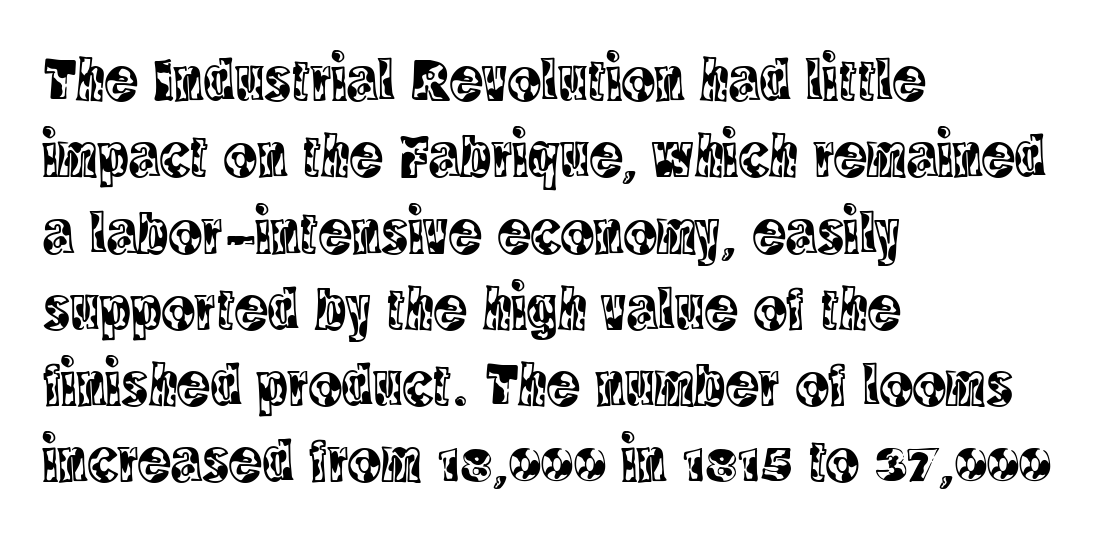
Q: Is the text italic (slanted)? A: No, it is upright.
Q: Is the typeface a serif or a sans-serif typeface? A: Serif.
Q: Is the text underlined? A: No.
Q: How is the paragraph aligned? A: Left-aligned.
Q: Is the spacing between letters normal or unusually wide? A: Normal.
Q: Width (condensed, normal, or wide)? A: Condensed.
Q: x-height? A: Large.
Q: Monospaced? A: No.
